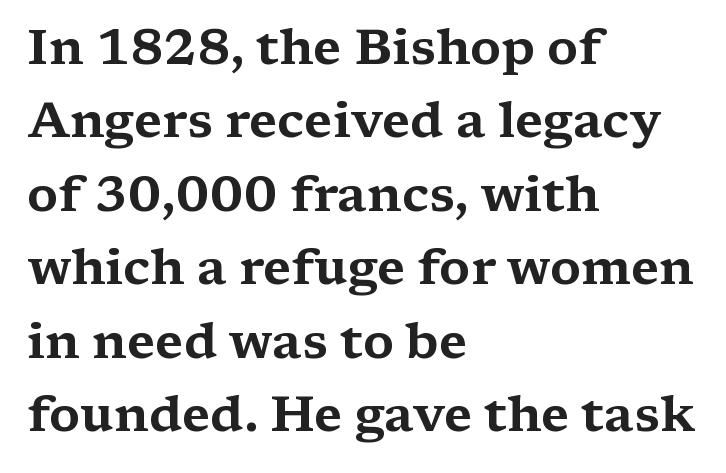
Q: Is the text italic (slanted)? A: No, it is upright.
Q: Is the typeface a serif or a sans-serif typeface? A: Serif.
Q: Is the text underlined? A: No.
Q: How is the paragraph aligned? A: Left-aligned.
Q: Is the spacing between letters normal or unusually wide? A: Normal.
Q: Is the spacing between lines tight, normal or loose? A: Normal.
Q: Width (condensed, normal, or wide)? A: Wide.
Q: Stroke contrast? A: Medium.
Q: x-height? A: Medium.
Q: Monospaced? A: No.
